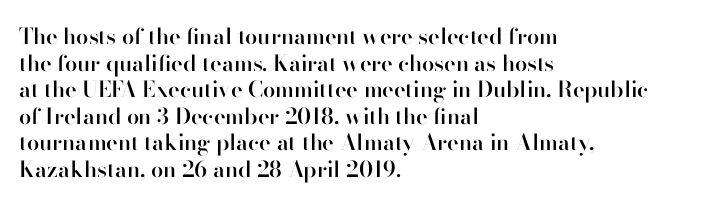
{"italic": "no", "bold": "semi", "underline": "no", "align": "left", "line_spacing_ratio": 1.21, "letter_spacing": "normal", "letter_spacing_em": 0.0, "glyph_px": 22}
